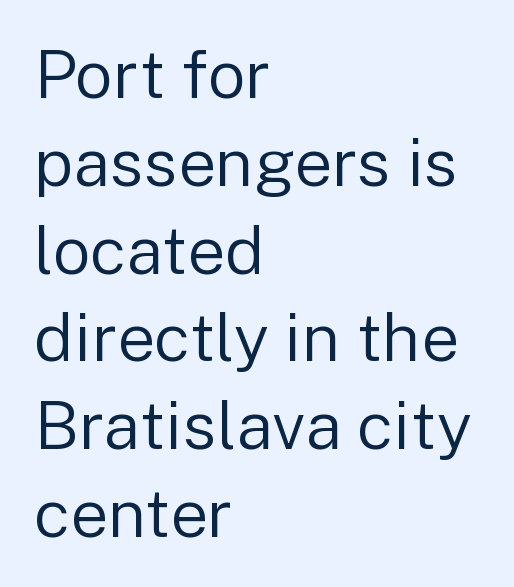
Bold? No — there's no thickening of the strokes. A student would call this left alignment; a typographer would say flush left, rag right. Look at the bottom of the vertical strokes: they stop flat, with no serifs. If you measured baseline to baseline, you'd find a middling distance. Students, note that the glyphs here touch the page at normal intervals. This is the regular roman posture of the typeface.
